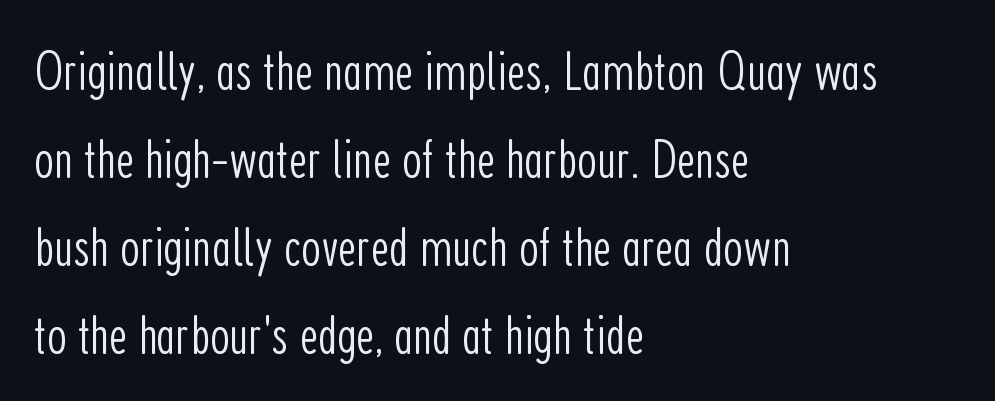
The image shows 56 px light, condensed sans-serif type, upright; set left-aligned, normal line spacing (1.57x), normal letter spacing, not underlined; low stroke contrast and a medium x-height.
